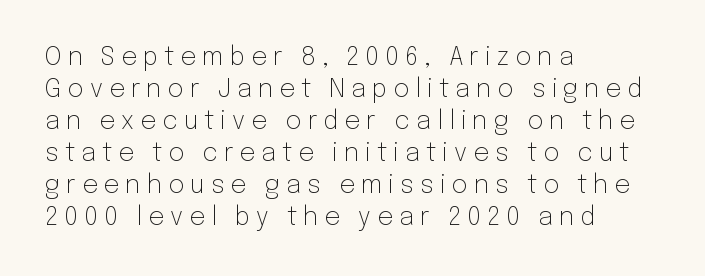
The image shows 25 px text type, upright; set left-aligned, normal line spacing (1.28x), unusually wide letter spacing (+0.24 em), not underlined.
